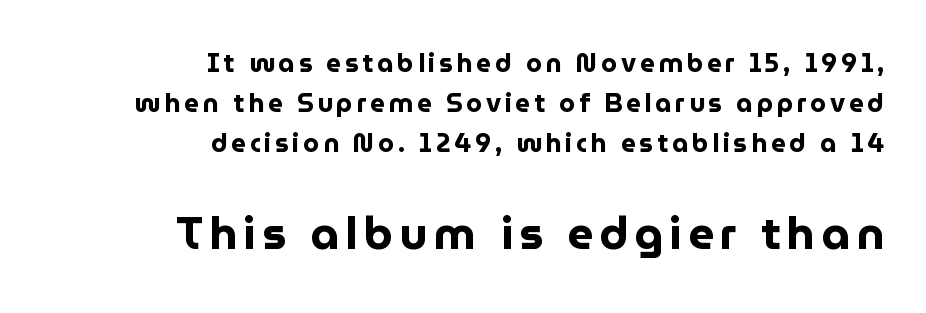
{"serif": "no", "italic": "no", "bold": "yes", "weight": "bold", "width": "normal", "stroke_contrast": "low", "x_height": "medium", "monospaced": "no", "underline": "no", "align": "right", "line_spacing": "normal", "line_spacing_ratio": 1.53, "larger_block": "second", "size_ratio": 1.73, "glyph_px": 45}
